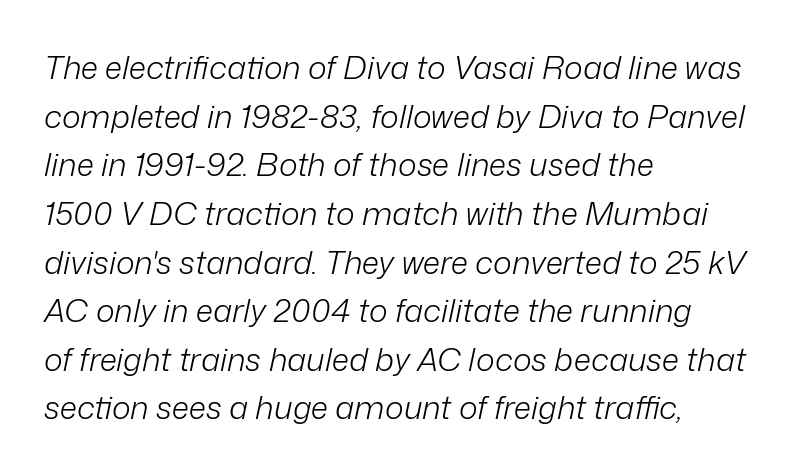
The image shows 32 px light type, italic (leaning right); set left-aligned, normal line spacing (1.52x), normal letter spacing, not underlined; low stroke contrast and a medium x-height.
